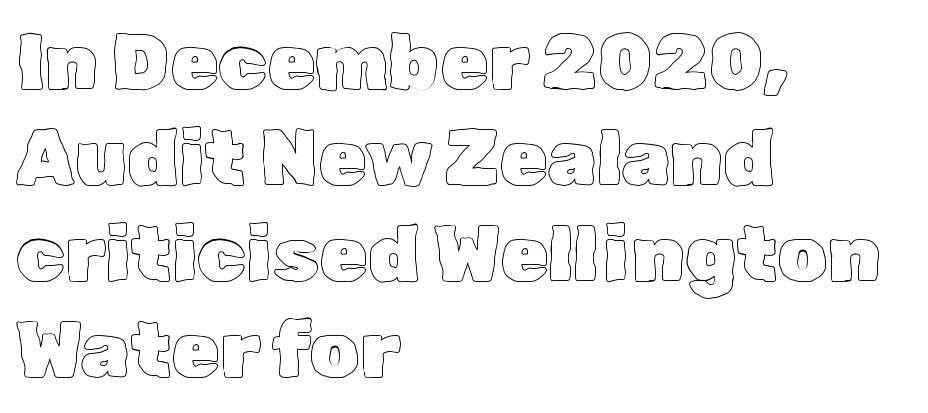
Q: Is the text italic (slanted)? A: No, it is upright.
Q: Is the text underlined? A: No.
Q: How is the paragraph aligned? A: Left-aligned.
Q: Is the spacing between letters normal or unusually wide? A: Normal.
Q: Width (condensed, normal, or wide)? A: Normal.
Q: x-height? A: Medium.
Q: Monospaced? A: No.
